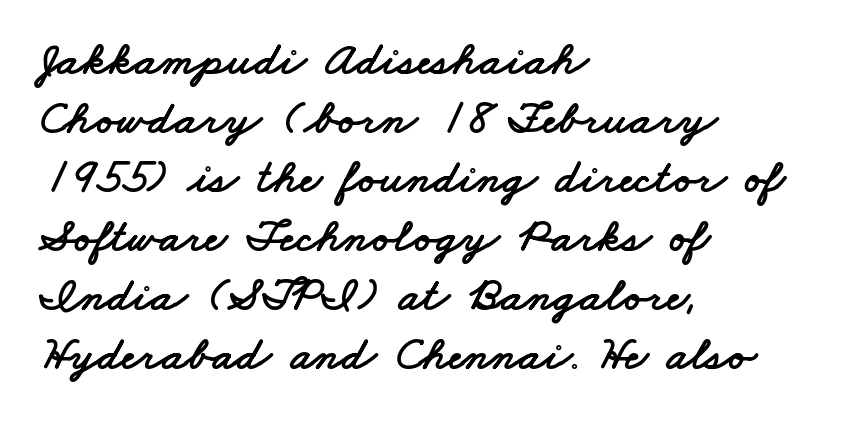
The image shows 48 px wide sans-serif type; set left-aligned, line spacing 1.23x, normal letter spacing, not underlined; low stroke contrast and a small x-height.
